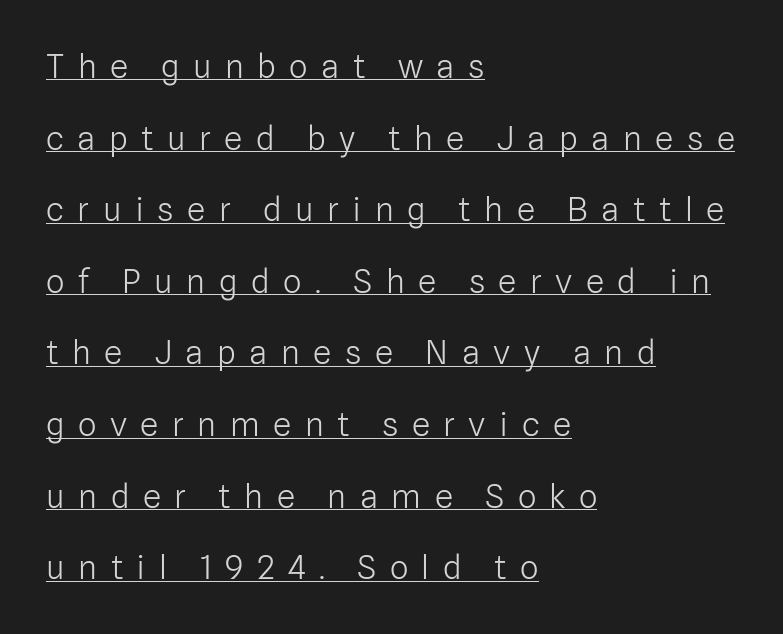
The image shows 33 px light sans-serif type, upright; set left-aligned, loose line spacing (2.17x), unusually wide letter spacing (+0.41 em), underlined; low stroke contrast and a medium x-height.
